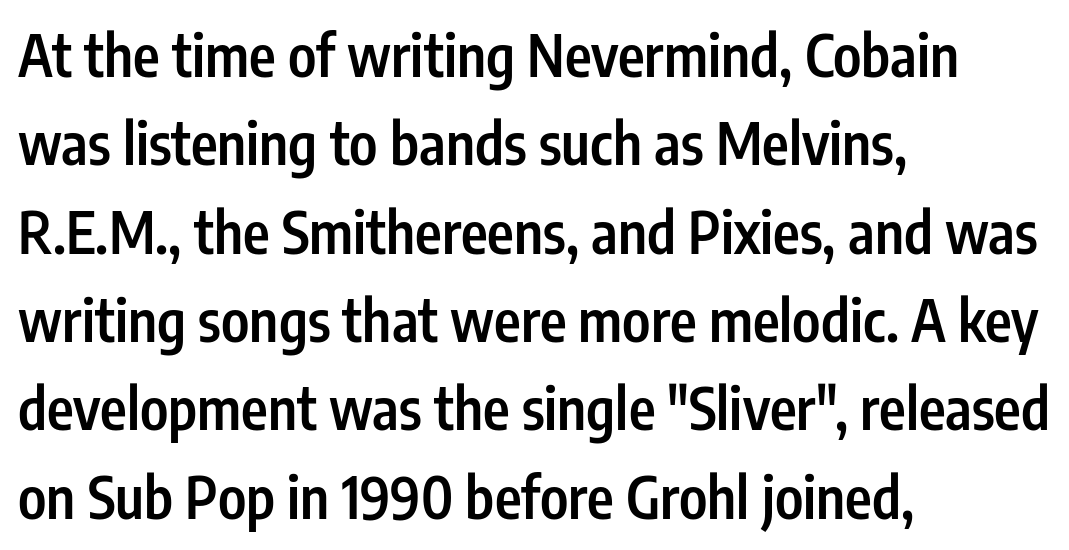
{"serif": "no", "italic": "no", "bold": "semi", "weight": "semibold", "width": "condensed", "stroke_contrast": "low", "x_height": "medium", "monospaced": "no", "underline": "no", "align": "left", "line_spacing": "normal", "line_spacing_ratio": 1.55, "letter_spacing": "normal", "letter_spacing_em": 0.0, "glyph_px": 57}
